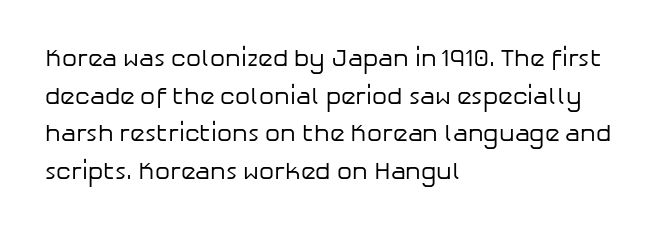
The setting favours the left margin, as ordinary paragraphs usually do. The face looks like a standard text weight, possibly lighter. Each row of text sits above clean, open space. Posture: straight, roman, zero tilt.
